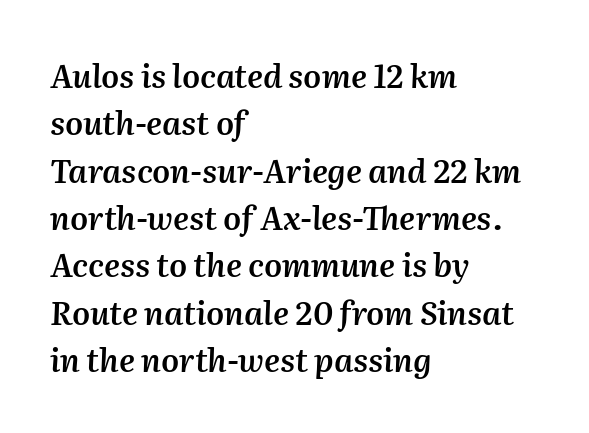
{"italic": "yes", "lean": "right", "slant_degrees": 2, "bold": "semi", "weight": "semibold", "width": "normal", "stroke_contrast": "medium", "x_height": "medium", "monospaced": "no", "underline": "no", "align": "left", "line_spacing": "normal", "line_spacing_ratio": 1.48, "letter_spacing": "normal", "letter_spacing_em": 0.0, "glyph_px": 32}
